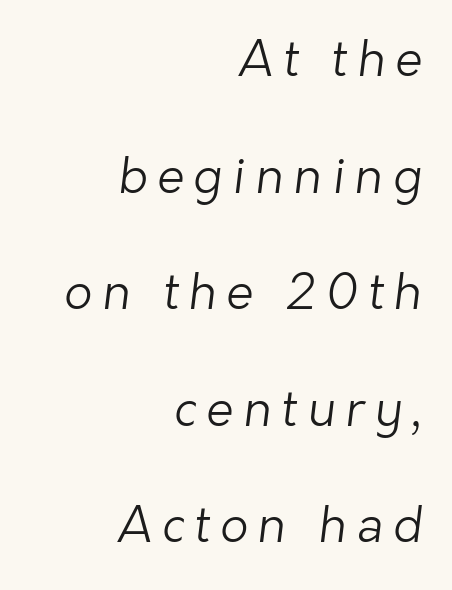
The image shows 49 px light sans-serif type; set right-aligned, loose line spacing (2.38x), unusually wide letter spacing (+0.2 em), not underlined; low stroke contrast and a medium x-height.
